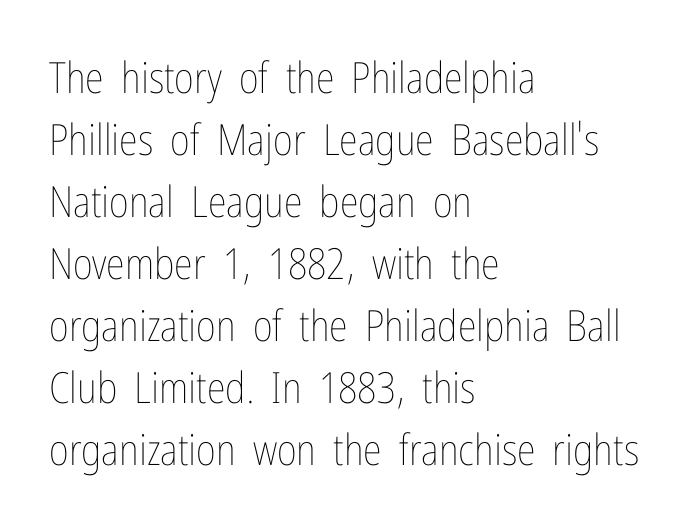
The rendering uses natural spacing where letterforms have individual widths. Nothing unusual about the tracking: characters are spaced as the font intends. The gap between lines stays unmarked. It's the straight-up-and-down kind of type. The weight would be labelled regular, book, light, or lighter still. Rows of type keep a routine distance in the vertical direction.
